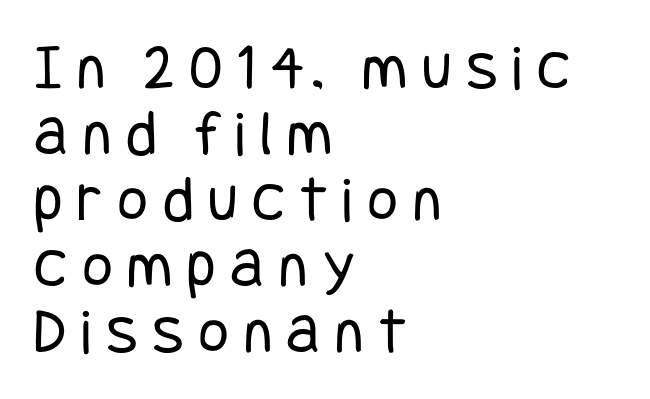
The image shows 66 px regular-weight, condensed sans-serif type, upright; set left-aligned, tight line spacing (1.0x), unusually wide letter spacing (+0.22 em), not underlined; low stroke contrast and a large x-height.
